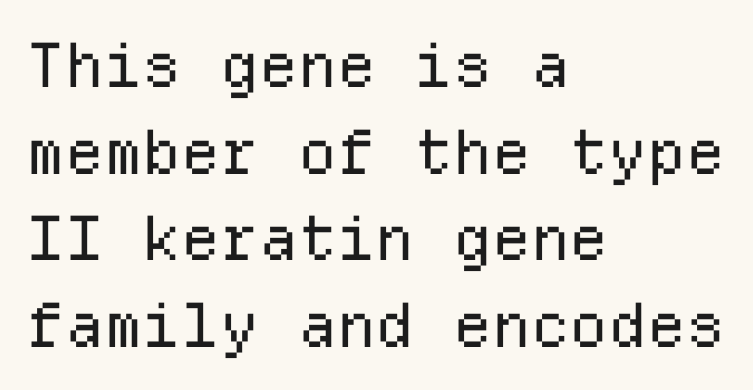
{"serif": "no", "italic": "no", "bold": "no", "weight": "regular", "width": "normal", "stroke_contrast": "low", "x_height": "medium", "monospaced": "yes", "underline": "no", "align": "left", "line_spacing": "normal", "line_spacing_ratio": 1.42, "letter_spacing": "normal", "letter_spacing_em": 0.0, "glyph_px": 61}
